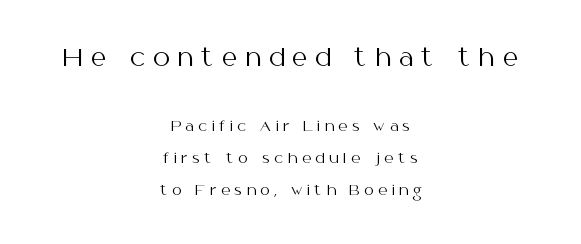
Q: Is the text bold? A: No.
Q: Is the text italic (slanted)? A: No, it is upright.
Q: Is the text underlined? A: No.
Q: How is the paragraph aligned? A: Centered.
Q: Is the spacing between letters normal or unusually wide? A: Unusually wide.
Q: Is the spacing between lines tight, normal or loose? A: Loose.
Q: Which block of text is set in a larger size, the first (top) or the second (bottom)? A: The first (top) one.
